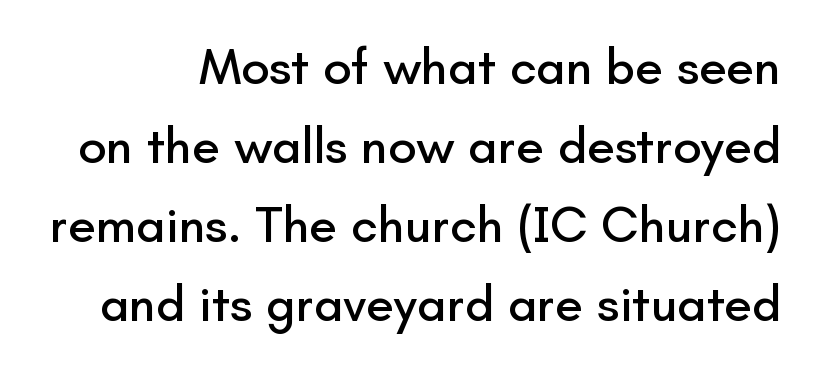
{"serif": "no", "italic": "no", "width": "normal", "stroke_contrast": "low", "x_height": "small", "monospaced": "no", "underline": "no", "line_spacing": "normal", "line_spacing_ratio": 1.55, "letter_spacing": "normal", "letter_spacing_em": 0.0, "glyph_px": 51}
